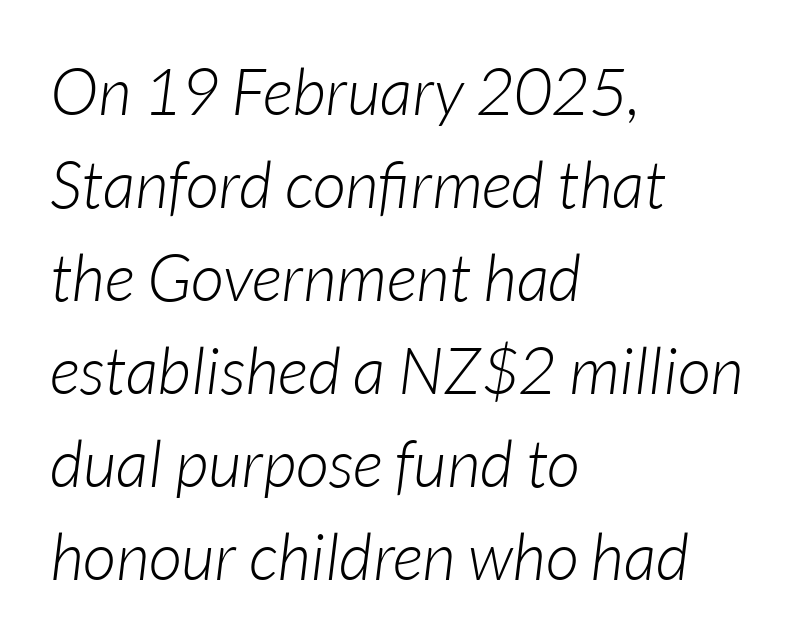
Q: Is the text bold? A: No.
Q: Is the text italic (slanted)? A: Yes, it leans right by about 7 degrees.
Q: Is the text underlined? A: No.
Q: How is the paragraph aligned? A: Left-aligned.
Q: Is the spacing between letters normal or unusually wide? A: Normal.
Q: Is the spacing between lines tight, normal or loose? A: Normal.
Q: Width (condensed, normal, or wide)? A: Normal.
Q: Stroke contrast? A: Low.
Q: x-height? A: Medium.
Q: Monospaced? A: No.
